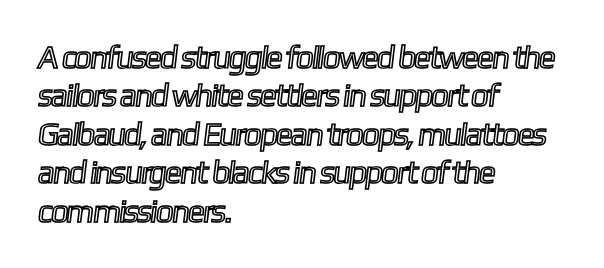
The image shows 32 px condensed type; set left-aligned, line spacing 1.2x, normal letter spacing, not underlined; a medium x-height.
